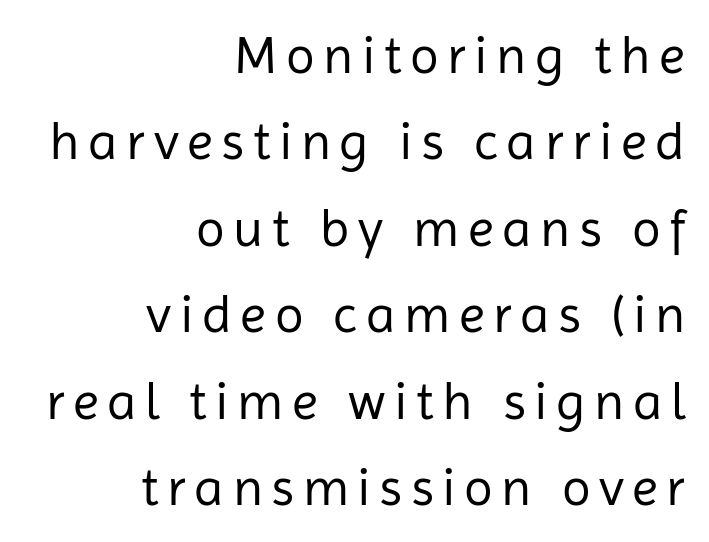
{"serif": "no", "italic": "no", "bold": "no", "weight": "regular", "width": "normal", "stroke_contrast": "low", "x_height": "medium", "monospaced": "no", "underline": "no", "align": "right", "line_spacing": "normal", "line_spacing_ratio": 1.63, "glyph_px": 53}
